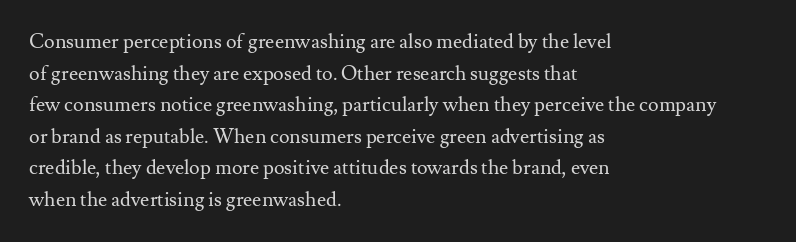
{"italic": "no", "bold": "no", "underline": "no", "align": "left", "line_spacing": "normal", "line_spacing_ratio": 1.58, "letter_spacing": "normal", "letter_spacing_em": 0.0, "glyph_px": 20}
